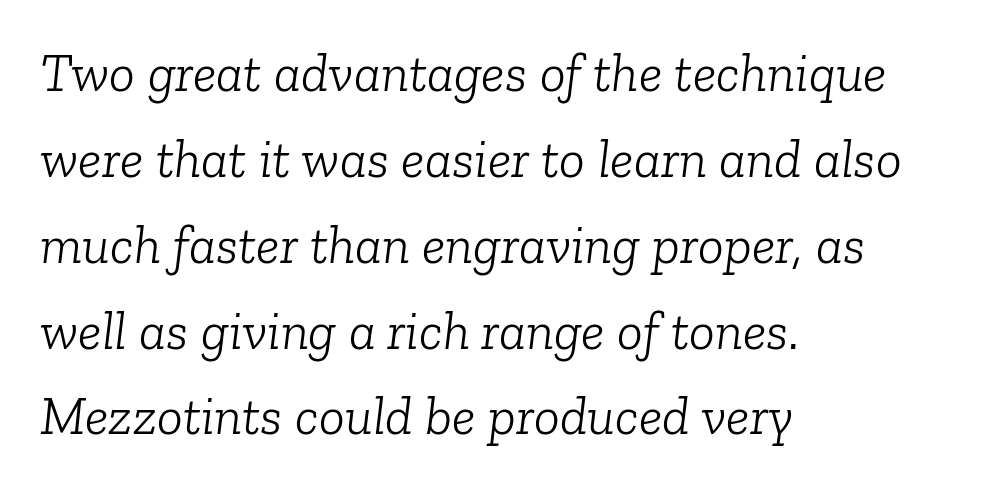
{"serif": "yes", "italic": "yes", "lean": "right", "slant_degrees": 6, "bold": "no", "weight": "light", "width": "normal", "stroke_contrast": "low", "x_height": "medium", "monospaced": "no", "underline": "no", "align": "left", "line_spacing": "normal", "line_spacing_ratio": 1.59, "letter_spacing": "normal", "letter_spacing_em": 0.0, "glyph_px": 54}
